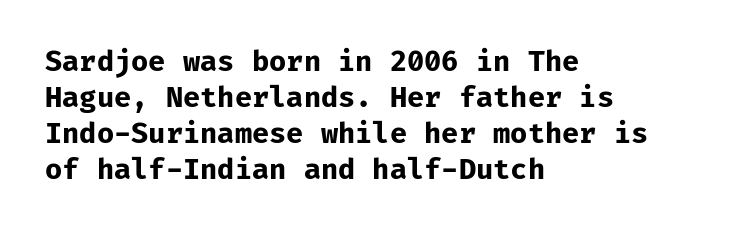
The rendering uses a bold face; every stroke is thick and dark. Every row of glyphs begins at an identical x-position on the left. Posture: straight, roman, zero tilt. Descenders hang freely into open space. The face used here is rendered with its standard letterfit. Successive baselines arrive at the customary interval.
